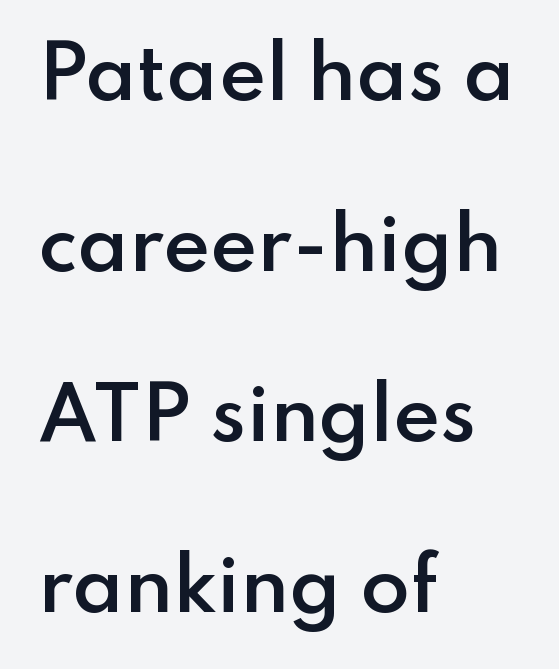
The image shows 72 px semibold sans-serif type, upright; set left-aligned, loose line spacing (2.37x), normal letter spacing, not underlined; low stroke contrast and a small x-height.
